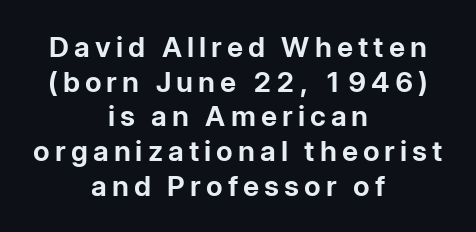
Q: Is the text bold? A: Yes.
Q: Is the text italic (slanted)? A: No, it is upright.
Q: Is the typeface a serif or a sans-serif typeface? A: Sans-serif.
Q: Is the text underlined? A: No.
Q: How is the paragraph aligned? A: Centered.
Q: Width (condensed, normal, or wide)? A: Normal.
Q: Stroke contrast? A: Low.
Q: x-height? A: Medium.
Q: Monospaced? A: No.
